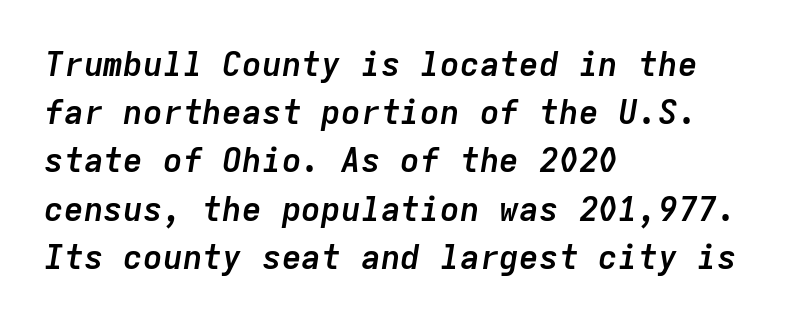
Q: Is the text bold? A: Yes.
Q: Is the text italic (slanted)? A: Yes, it leans right by about 9 degrees.
Q: Is the text underlined? A: No.
Q: How is the paragraph aligned? A: Left-aligned.
Q: Is the spacing between letters normal or unusually wide? A: Normal.
Q: Is the spacing between lines tight, normal or loose? A: Normal.
Q: Width (condensed, normal, or wide)? A: Normal.
Q: Stroke contrast? A: Low.
Q: x-height? A: Medium.
Q: Monospaced? A: Yes.
